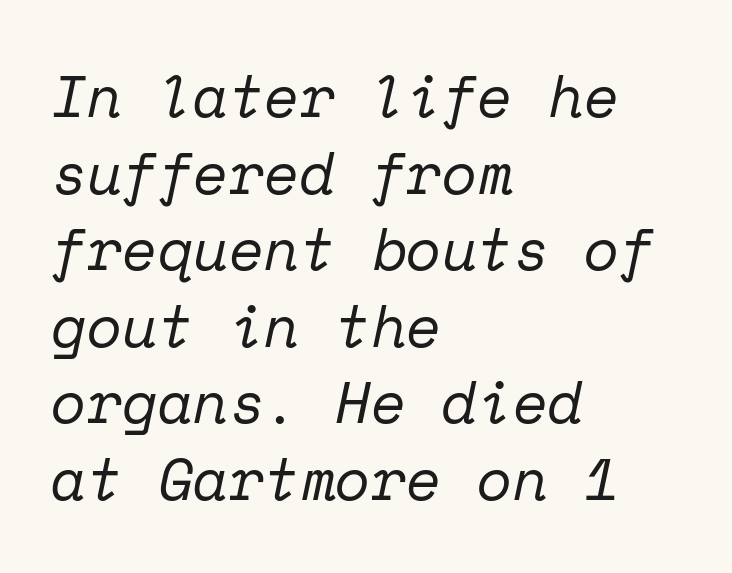
{"serif": "yes", "italic": "yes", "lean": "right", "slant_degrees": 12, "bold": "no", "weight": "regular", "width": "normal", "stroke_contrast": "low", "x_height": "medium", "monospaced": "yes", "underline": "no", "align": "left", "line_spacing": "normal", "line_spacing_ratio": 1.32, "letter_spacing": "normal", "letter_spacing_em": 0.0, "glyph_px": 58}
